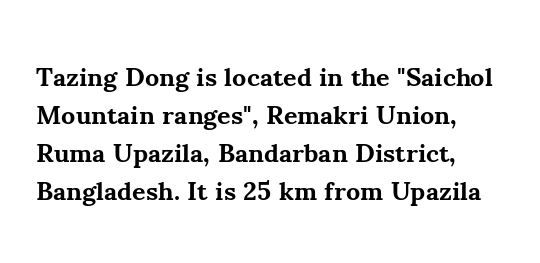
Horizontal alignment here is leftward, the default for most running prose. Nothing unusual about the tracking: characters are spaced as the font intends. Students, observe: this is what conventionally led text looks like. Does the lettering tilt? It doesn't — this is upright.
